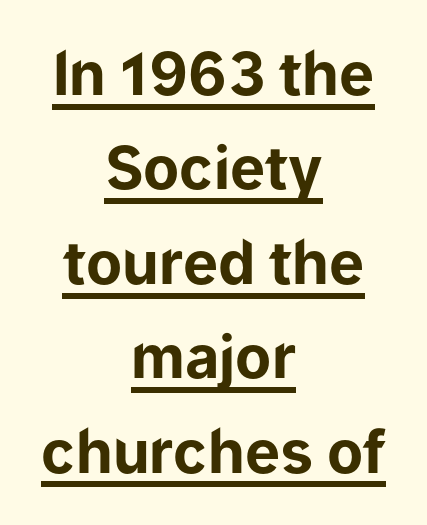
If you drew a line through each stem, it would be perfectly vertical. Underlining? Definitely there. Each letter keeps its own natural width here, so spacing adapts to shape. Interline gaps are of average width in this sample.
